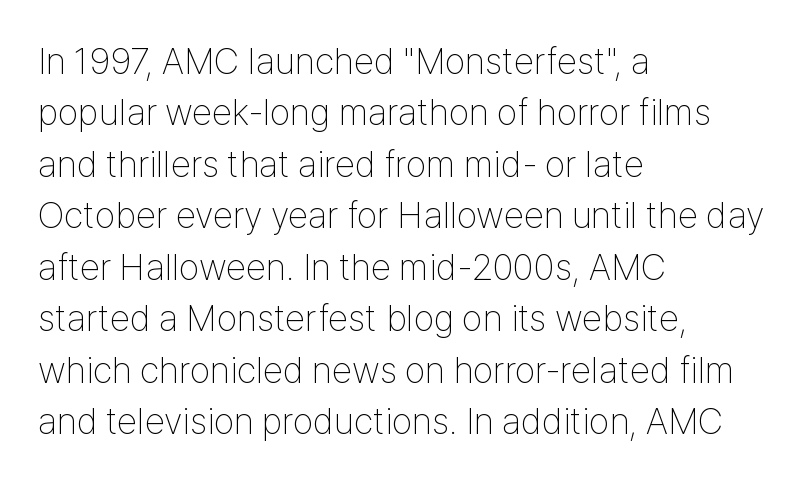
The image shows 37 px thin, condensed sans-serif type, upright; set left-aligned, normal line spacing (1.39x), normal letter spacing, not underlined; low stroke contrast and a medium x-height.
